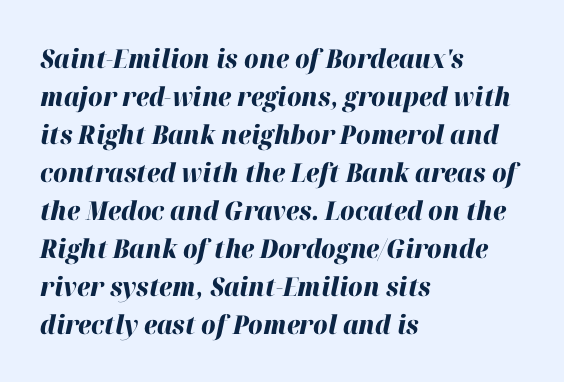
Yep, that's italic — everything's leaning. Normally led — the rows are evenly, conventionally spaced. The letterforms sit shoulder to shoulder at normal distance. These lines stack with their left ends in a neat column. Underlining? Definitely not there.
